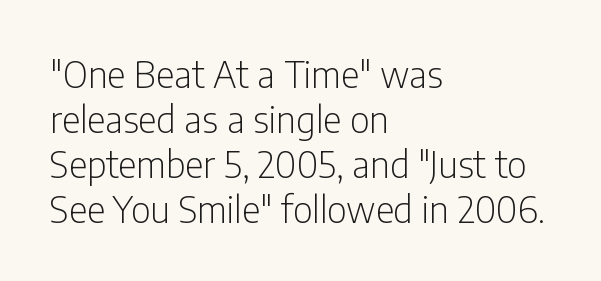
{"serif": "no", "italic": "no", "bold": "no", "weight": "light", "width": "condensed", "stroke_contrast": "low", "x_height": "medium", "monospaced": "no", "underline": "no", "align": "left", "line_spacing": "normal", "line_spacing_ratio": 1.25, "letter_spacing": "normal", "letter_spacing_em": 0.0, "glyph_px": 36}
